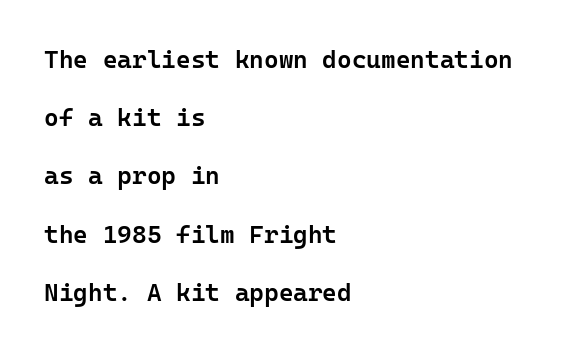
This block would shrink considerably if given ordinary leading; it's expanded now. Look at the stroke-to-counter ratio: somewhat heavy, a semibold. Any mark beneath the type? The region is blank. A roman cut, with each character standing at attention. Layout note: lines flush left.
